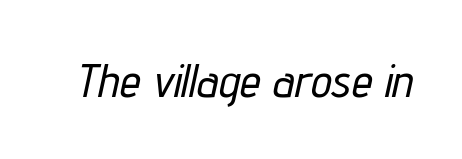
{"italic": "yes", "lean": "right", "slant_degrees": 12, "width": "condensed", "stroke_contrast": "low", "x_height": "medium", "monospaced": "no", "underline": "no", "letter_spacing": "normal", "letter_spacing_em": 0.0, "glyph_px": 47}
